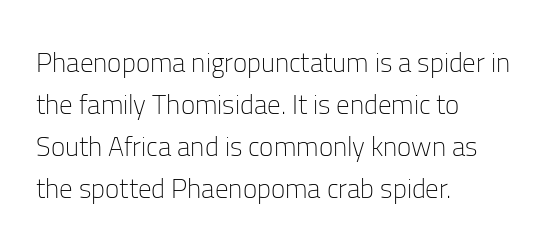
Q: Is the text bold? A: No.
Q: Is the text italic (slanted)? A: No, it is upright.
Q: Is the text underlined? A: No.
Q: How is the paragraph aligned? A: Left-aligned.
Q: Is the spacing between letters normal or unusually wide? A: Normal.
Q: Is the spacing between lines tight, normal or loose? A: Normal.
